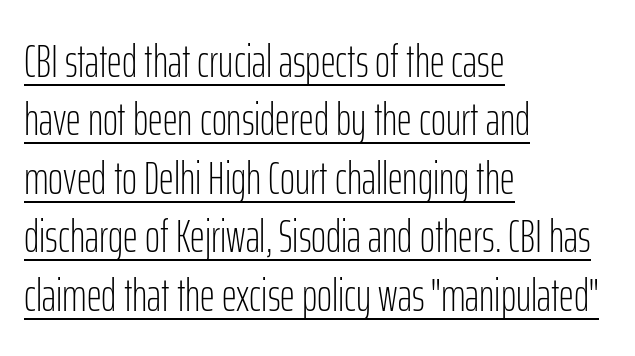
The image shows 46 px light, condensed sans-serif type, upright; set left-aligned, normal line spacing (1.27x), normal letter spacing, underlined; low stroke contrast and a medium x-height.
